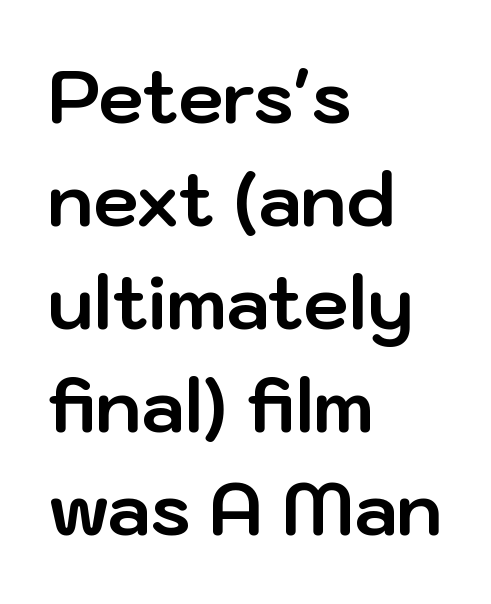
{"serif": "no", "italic": "no", "bold": "yes", "weight": "bold", "width": "normal", "stroke_contrast": "low", "x_height": "medium", "monospaced": "no", "underline": "no", "align": "left", "line_spacing": "normal", "line_spacing_ratio": 1.41, "letter_spacing": "normal", "letter_spacing_em": 0.0, "glyph_px": 73}
